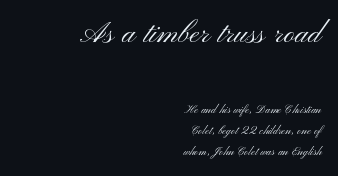
Q: Is the text bold? A: No.
Q: Is the text italic (slanted)? A: Yes.
Q: Is the typeface a serif or a sans-serif typeface? A: Sans-serif.
Q: Is the text underlined? A: No.
Q: How is the paragraph aligned? A: Right-aligned.
Q: Is the spacing between letters normal or unusually wide? A: Normal.
Q: Is the spacing between lines tight, normal or loose? A: Normal.
Q: Which block of text is set in a larger size, the first (top) or the second (bottom)? A: The first (top) one.
Q: Width (condensed, normal, or wide)? A: Wide.
Q: Stroke contrast? A: Medium.
Q: x-height? A: Small.
Q: Monospaced? A: No.
